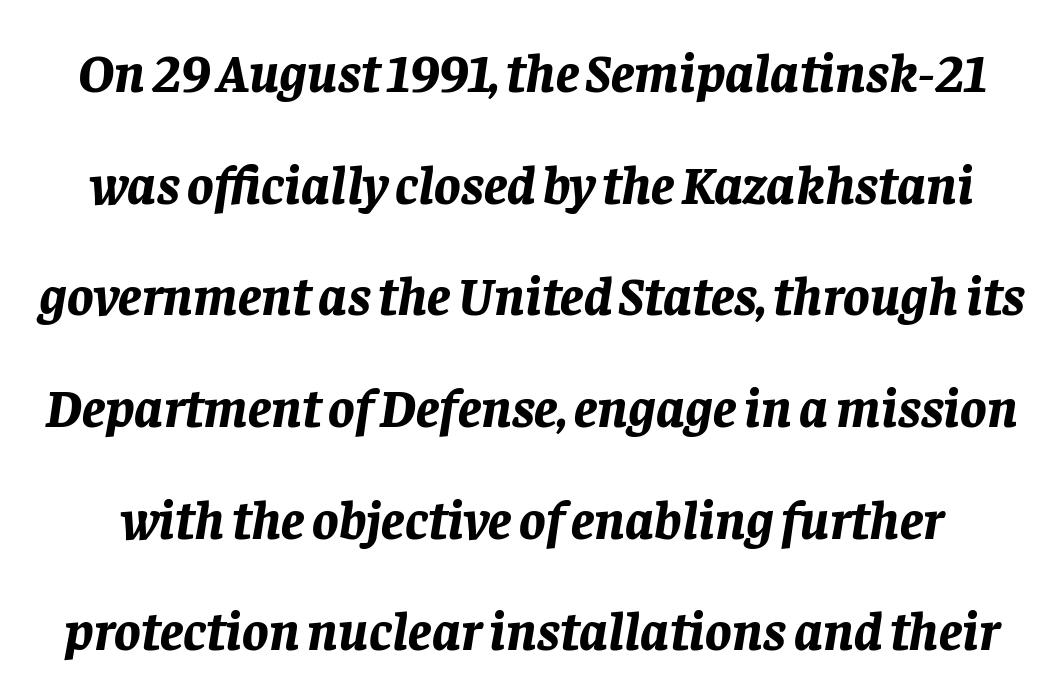
The rendering uses a bold face; every stroke is thick and dark. The face used here is proportionally spaced, like ordinary book or web type. The type is set solid horizontally, with unmodified tracking. Style check: oblique.
